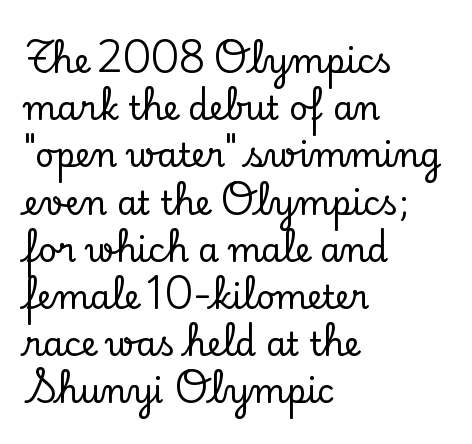
{"serif": "yes", "italic": "no", "width": "normal", "stroke_contrast": "low", "x_height": "small", "monospaced": "no", "underline": "no", "align": "left", "line_spacing": "normal", "line_spacing_ratio": 1.43, "letter_spacing": "normal", "letter_spacing_em": 0.0, "glyph_px": 33}
